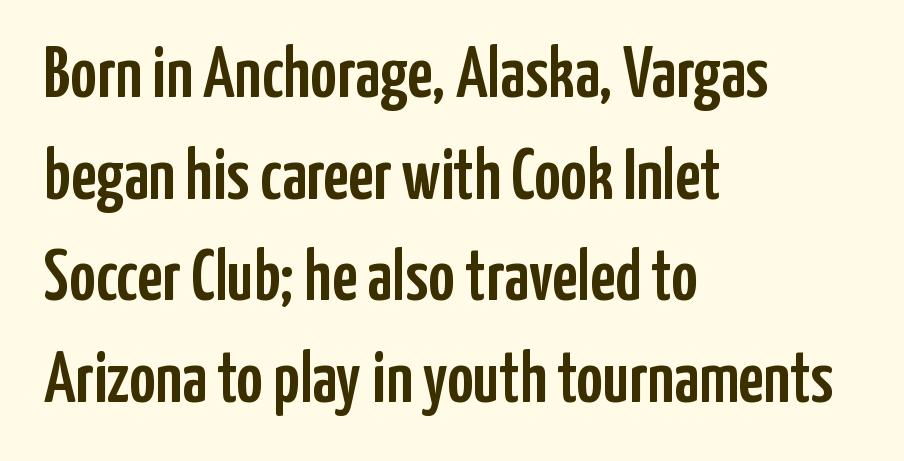
The image shows 72 px condensed sans-serif type, upright; set left-aligned, normal line spacing (1.41x), normal letter spacing, not underlined; low stroke contrast and a medium x-height.
